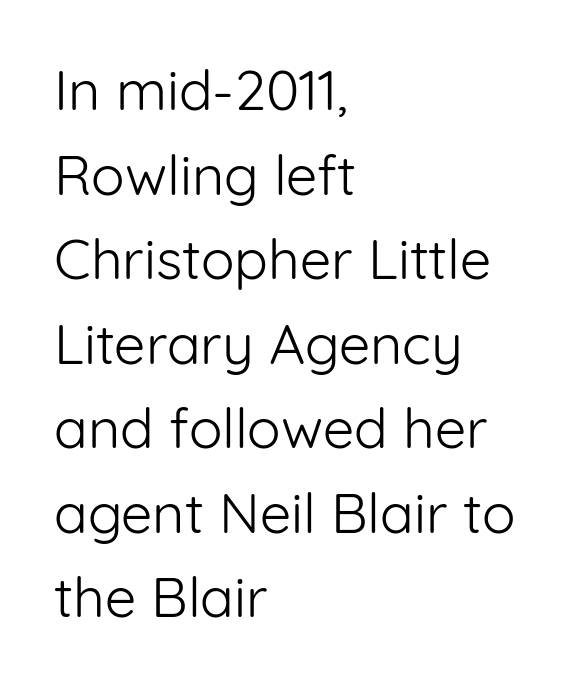
Q: Is the text bold? A: No.
Q: Is the text italic (slanted)? A: No, it is upright.
Q: Is the typeface a serif or a sans-serif typeface? A: Sans-serif.
Q: Is the text underlined? A: No.
Q: How is the paragraph aligned? A: Left-aligned.
Q: Is the spacing between letters normal or unusually wide? A: Normal.
Q: Is the spacing between lines tight, normal or loose? A: Normal.
Q: Width (condensed, normal, or wide)? A: Normal.
Q: Stroke contrast? A: Low.
Q: x-height? A: Medium.
Q: Monospaced? A: No.
